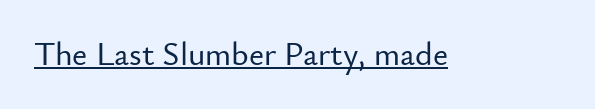
Q: Is the text italic (slanted)? A: No, it is upright.
Q: Is the typeface a serif or a sans-serif typeface? A: Sans-serif.
Q: Is the text underlined? A: Yes.
Q: Is the spacing between letters normal or unusually wide? A: Normal.
Q: Width (condensed, normal, or wide)? A: Normal.
Q: Stroke contrast? A: Low.
Q: x-height? A: Small.
Q: Monospaced? A: No.
